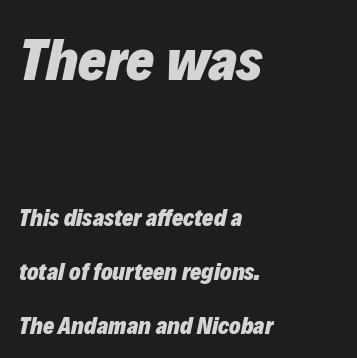
Q: Is the text bold? A: Yes.
Q: Is the text italic (slanted)? A: Yes, it leans right by about 12 degrees.
Q: Is the text underlined? A: No.
Q: How is the paragraph aligned? A: Left-aligned.
Q: Is the spacing between letters normal or unusually wide? A: Normal.
Q: Is the spacing between lines tight, normal or loose? A: Loose.
Q: Which block of text is set in a larger size, the first (top) or the second (bottom)? A: The first (top) one.
Q: Width (condensed, normal, or wide)? A: Normal.
Q: Stroke contrast? A: Low.
Q: x-height? A: Medium.
Q: Monospaced? A: No.
